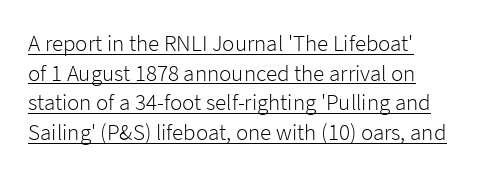
The image shows 23 px text type, upright; set left-aligned, normal line spacing (1.29x), normal letter spacing, underlined.
